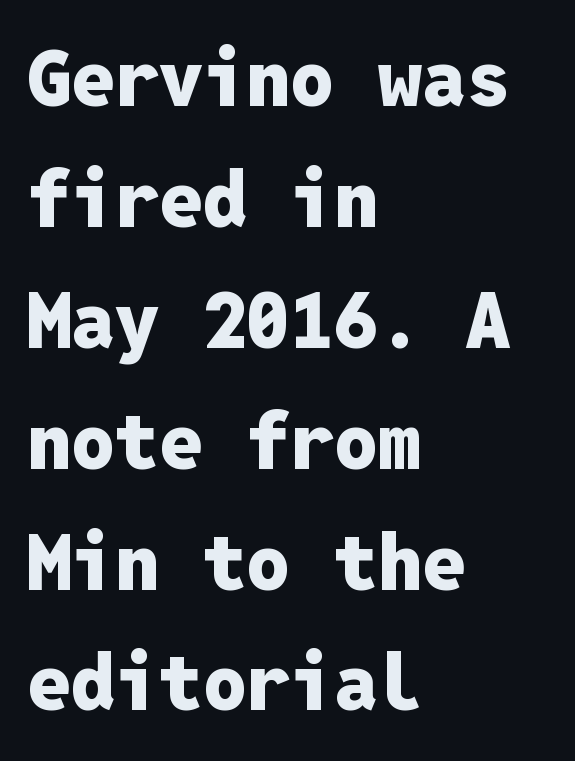
The image shows 78 px heavy sans-serif type, upright, monospaced; set left-aligned, normal line spacing (1.55x), normal letter spacing, not underlined; low stroke contrast and a medium x-height.
